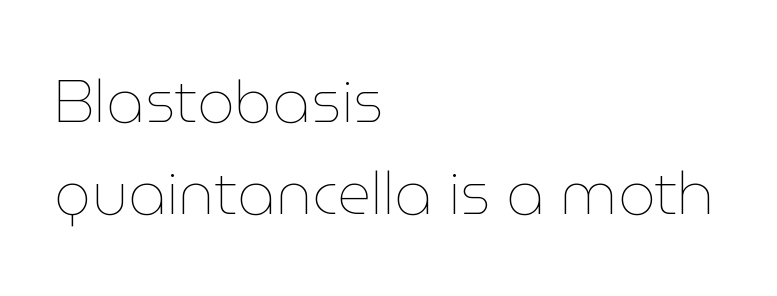
{"italic": "no", "bold": "no", "weight": "thin", "width": "normal", "stroke_contrast": "low", "x_height": "medium", "monospaced": "no", "underline": "no", "align": "left", "line_spacing": "normal", "line_spacing_ratio": 1.56, "letter_spacing": "normal", "letter_spacing_em": 0.0, "glyph_px": 59}
